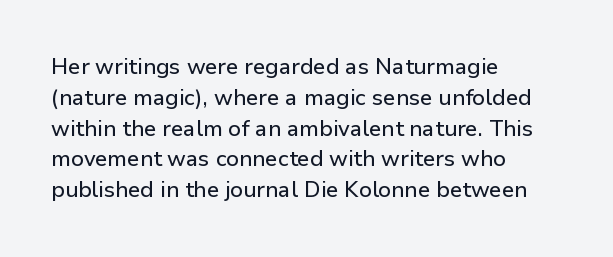
Q: Is the text italic (slanted)? A: No, it is upright.
Q: Is the text underlined? A: No.
Q: How is the paragraph aligned? A: Left-aligned.
Q: Is the spacing between letters normal or unusually wide? A: Normal.
Q: Is the spacing between lines tight, normal or loose? A: Normal.
